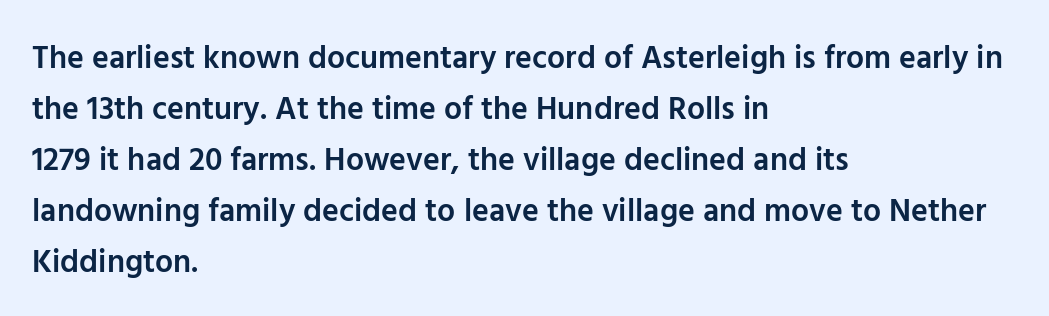
Q: Is the text bold? A: Semi-bold.
Q: Is the text italic (slanted)? A: No, it is upright.
Q: Is the typeface a serif or a sans-serif typeface? A: Sans-serif.
Q: Is the text underlined? A: No.
Q: How is the paragraph aligned? A: Left-aligned.
Q: Is the spacing between letters normal or unusually wide? A: Normal.
Q: Is the spacing between lines tight, normal or loose? A: Normal.
Q: Width (condensed, normal, or wide)? A: Normal.
Q: Stroke contrast? A: Low.
Q: x-height? A: Medium.
Q: Monospaced? A: No.
